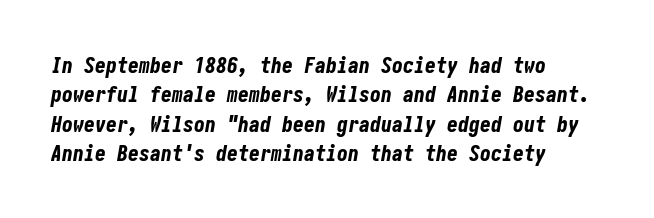
Horizontally, the lines are justified to the leading edge only. The typography opts for an oblique posture over an upright one. The type is set solid horizontally, with unmodified tracking. Evenly set lines give the paragraph a standard silhouette.
